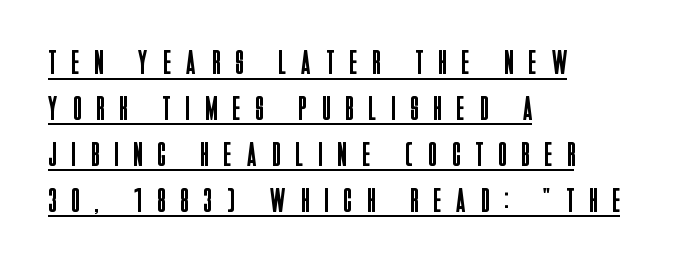
Q: Is the text bold? A: No.
Q: Is the text italic (slanted)? A: No, it is upright.
Q: Is the typeface a serif or a sans-serif typeface? A: Sans-serif.
Q: Is the text underlined? A: Yes.
Q: How is the paragraph aligned? A: Left-aligned.
Q: Is the spacing between letters normal or unusually wide? A: Unusually wide.
Q: Is the spacing between lines tight, normal or loose? A: Normal.
Q: Width (condensed, normal, or wide)? A: Condensed.
Q: Stroke contrast? A: Low.
Q: x-height? A: Large.
Q: Monospaced? A: No.
